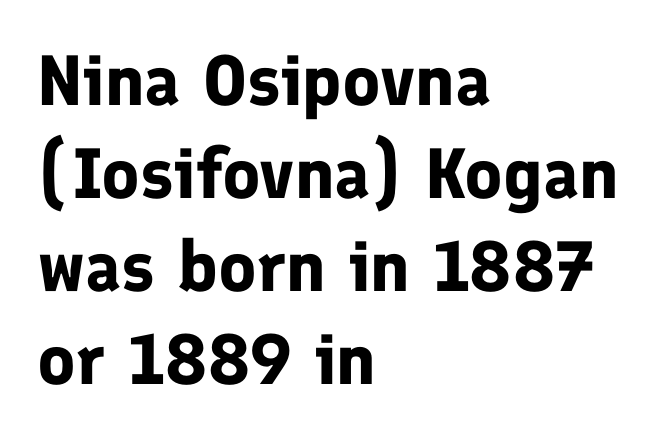
The image shows 71 px bold sans-serif type, upright; set left-aligned, normal line spacing (1.31x), normal letter spacing, not underlined; low stroke contrast and a medium x-height.
